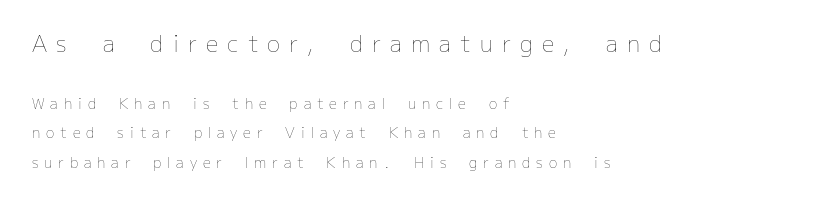
{"italic": "no", "bold": "no", "underline": "no", "align": "left", "line_spacing": "loose", "line_spacing_ratio": 2.1, "letter_spacing": "wide", "letter_spacing_em": 0.42, "larger_block": "first", "size_ratio": 1.57, "glyph_px": 22}
